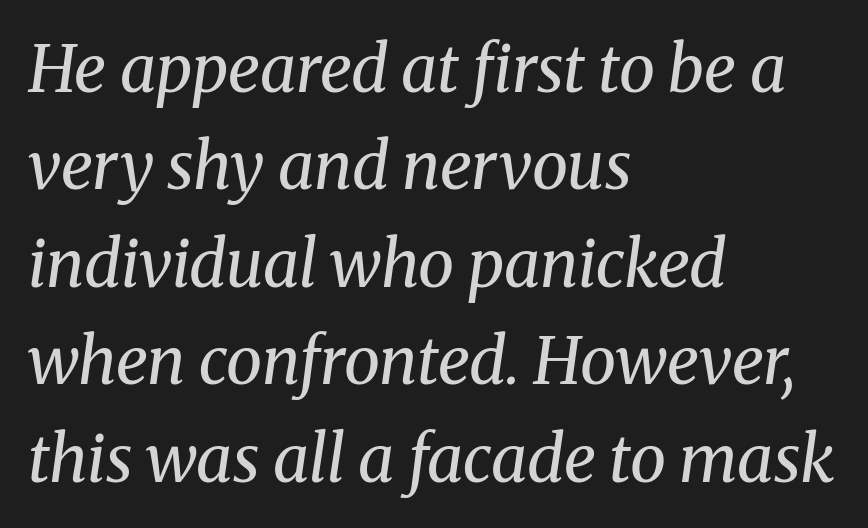
Q: Is the text bold? A: No.
Q: Is the text italic (slanted)? A: Yes, it leans right by about 8 degrees.
Q: Is the typeface a serif or a sans-serif typeface? A: Serif.
Q: Is the text underlined? A: No.
Q: How is the paragraph aligned? A: Left-aligned.
Q: Is the spacing between letters normal or unusually wide? A: Normal.
Q: Is the spacing between lines tight, normal or loose? A: Normal.
Q: Width (condensed, normal, or wide)? A: Normal.
Q: Stroke contrast? A: Medium.
Q: x-height? A: Medium.
Q: Monospaced? A: No.
